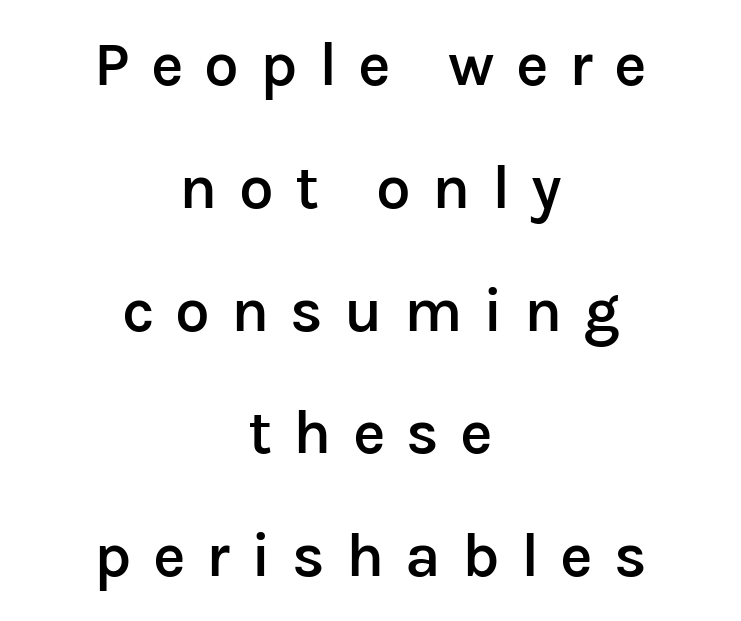
What weight is shown? A semibold, between regular and bold. The glyphs are unaccompanied by any horizontal stroke below them. Serif or sans? Sans — the stroke terminals are bare. Character widths vary here, with narrow letters taking less room than wide ones. Glyph-to-glyph distance is far greater than everyday printed text.
